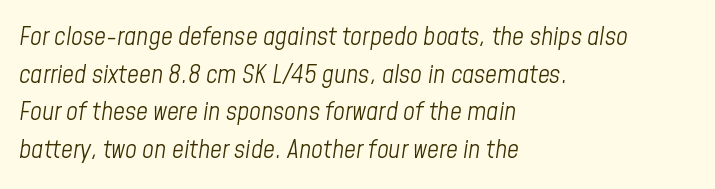
The image shows 26 px text type, italic (leaning right); set left-aligned, normal line spacing (1.45x), normal letter spacing, not underlined.
